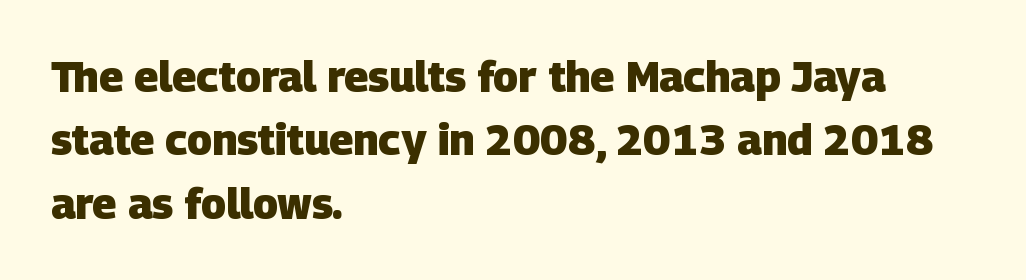
Q: Is the text bold? A: Yes.
Q: Is the typeface a serif or a sans-serif typeface? A: Sans-serif.
Q: Is the text underlined? A: No.
Q: How is the paragraph aligned? A: Left-aligned.
Q: Is the spacing between letters normal or unusually wide? A: Normal.
Q: Is the spacing between lines tight, normal or loose? A: Normal.
Q: Width (condensed, normal, or wide)? A: Normal.
Q: Stroke contrast? A: Low.
Q: x-height? A: Large.
Q: Monospaced? A: No.
